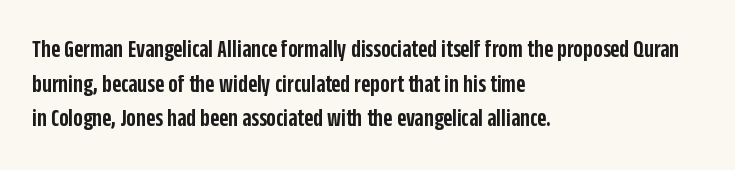
Q: Is the text bold? A: Semi-bold.
Q: Is the text italic (slanted)? A: No, it is upright.
Q: Is the text underlined? A: No.
Q: How is the paragraph aligned? A: Left-aligned.
Q: Is the spacing between letters normal or unusually wide? A: Normal.
Q: Is the spacing between lines tight, normal or loose? A: Normal.
